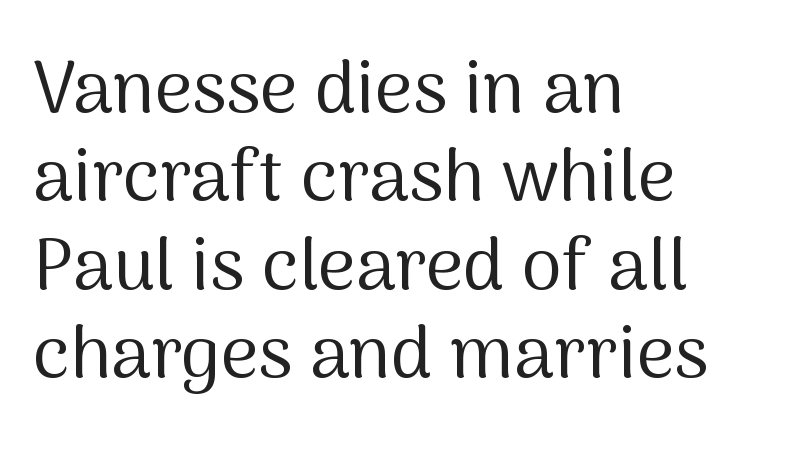
Q: Is the text bold? A: No.
Q: Is the text italic (slanted)? A: No, it is upright.
Q: Is the typeface a serif or a sans-serif typeface? A: Sans-serif.
Q: Is the text underlined? A: No.
Q: How is the paragraph aligned? A: Left-aligned.
Q: Is the spacing between letters normal or unusually wide? A: Normal.
Q: Width (condensed, normal, or wide)? A: Normal.
Q: Stroke contrast? A: Medium.
Q: x-height? A: Medium.
Q: Monospaced? A: No.
